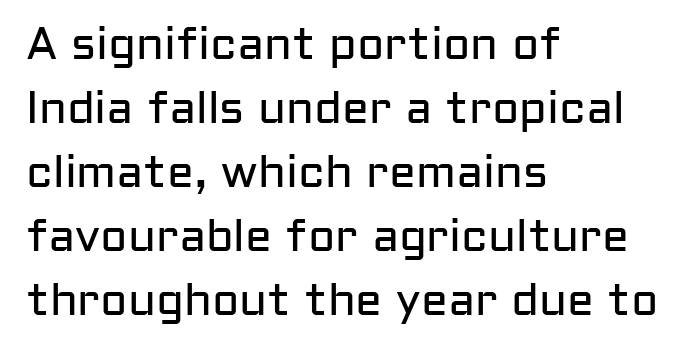
{"serif": "no", "italic": "no", "bold": "no", "weight": "regular", "width": "normal", "stroke_contrast": "low", "x_height": "medium", "monospaced": "no", "underline": "no", "align": "left", "line_spacing": "normal", "line_spacing_ratio": 1.42, "letter_spacing": "normal", "letter_spacing_em": 0.0, "glyph_px": 45}
